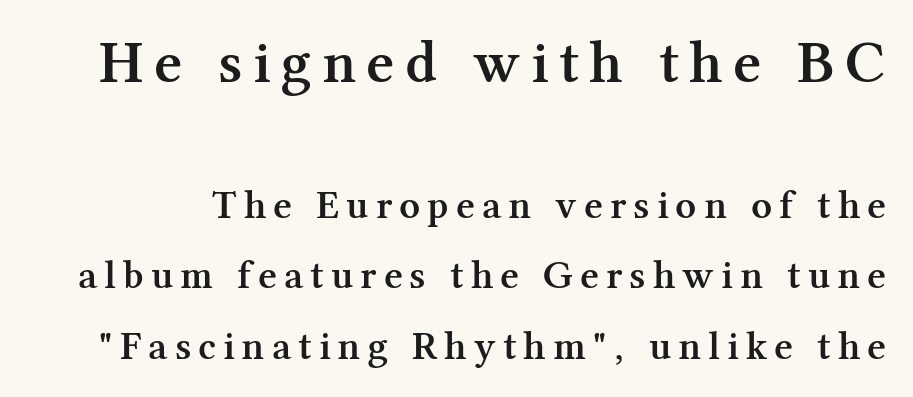
{"serif": "yes", "italic": "no", "bold": "semi", "weight": "semibold", "width": "normal", "stroke_contrast": "medium", "x_height": "medium", "monospaced": "no", "underline": "no", "line_spacing_ratio": 1.72, "larger_block": "first", "size_ratio": 1.49, "glyph_px": 61}
